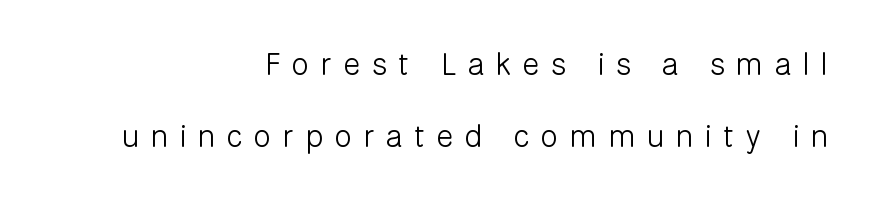
If you drew a line through each stem, it would be perfectly vertical. The face used here is a sans, in the tradition of grotesques and geometrics. Lines of text with bare space underneath. Widely set lines give the paragraph a tall, airy silhouette.
